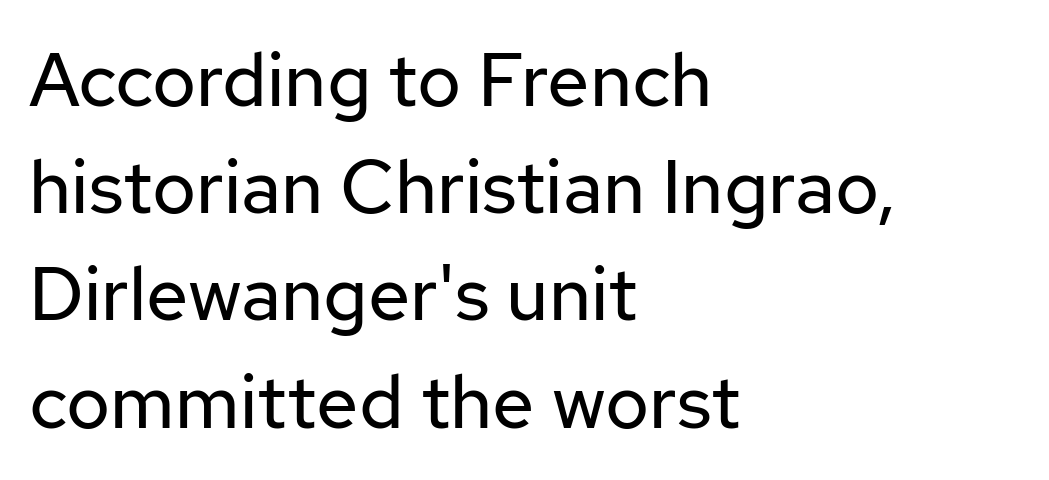
{"serif": "no", "italic": "no", "bold": "no", "weight": "regular", "width": "normal", "stroke_contrast": "low", "x_height": "medium", "monospaced": "no", "underline": "no", "align": "left", "line_spacing": "normal", "line_spacing_ratio": 1.43, "letter_spacing": "normal", "letter_spacing_em": 0.0, "glyph_px": 75}
